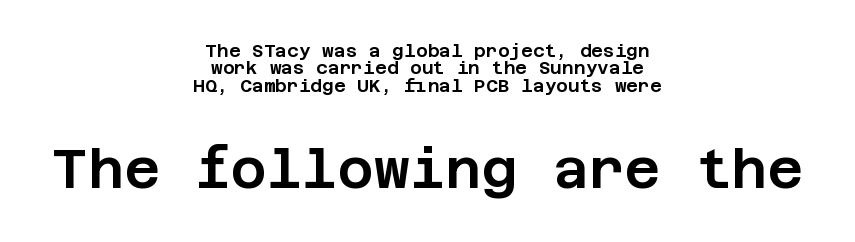
Q: Is the text italic (slanted)? A: No, it is upright.
Q: Is the typeface a serif or a sans-serif typeface? A: Sans-serif.
Q: Is the text underlined? A: No.
Q: How is the paragraph aligned? A: Centered.
Q: Is the spacing between letters normal or unusually wide? A: Normal.
Q: Is the spacing between lines tight, normal or loose? A: Tight.
Q: Which block of text is set in a larger size, the first (top) or the second (bottom)? A: The second (bottom) one.
Q: Width (condensed, normal, or wide)? A: Normal.
Q: Stroke contrast? A: Low.
Q: x-height? A: Large.
